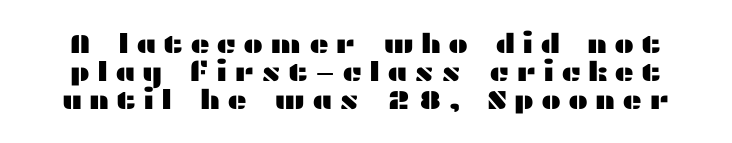
The image shows 27 px text type, upright; set tight line spacing (1.03x), unusually wide letter spacing (+0.25 em), not underlined.
